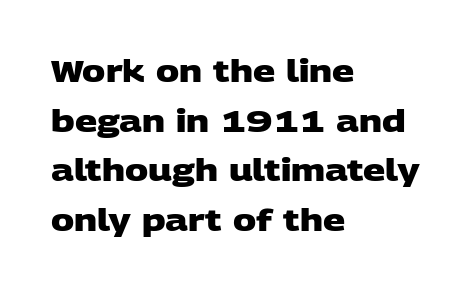
Q: Is the text bold? A: Yes.
Q: Is the typeface a serif or a sans-serif typeface? A: Sans-serif.
Q: Is the text underlined? A: No.
Q: How is the paragraph aligned? A: Left-aligned.
Q: Is the spacing between letters normal or unusually wide? A: Normal.
Q: Is the spacing between lines tight, normal or loose? A: Normal.
Q: Width (condensed, normal, or wide)? A: Wide.
Q: Stroke contrast? A: Low.
Q: x-height? A: Large.
Q: Monospaced? A: No.
